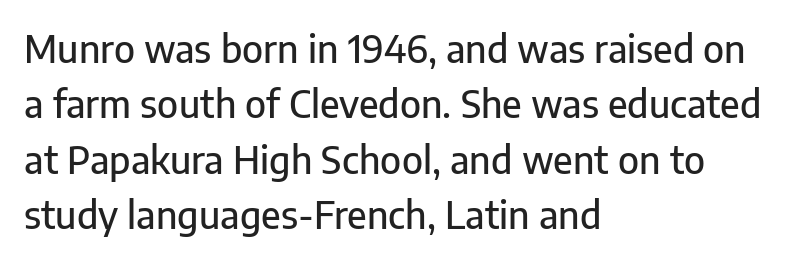
Q: Is the text italic (slanted)? A: No, it is upright.
Q: Is the typeface a serif or a sans-serif typeface? A: Sans-serif.
Q: Is the text underlined? A: No.
Q: How is the paragraph aligned? A: Left-aligned.
Q: Is the spacing between letters normal or unusually wide? A: Normal.
Q: Is the spacing between lines tight, normal or loose? A: Normal.
Q: Width (condensed, normal, or wide)? A: Normal.
Q: Stroke contrast? A: Low.
Q: x-height? A: Medium.
Q: Monospaced? A: No.
